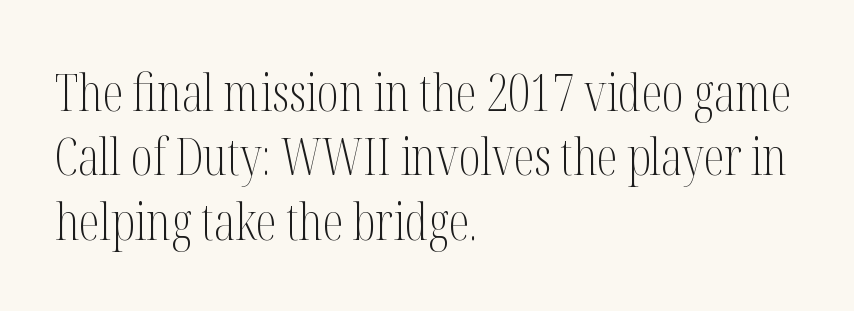
The image shows 52 px light, condensed serif type, upright; set left-aligned, line spacing 1.24x, normal letter spacing, not underlined; medium stroke contrast and a medium x-height.
